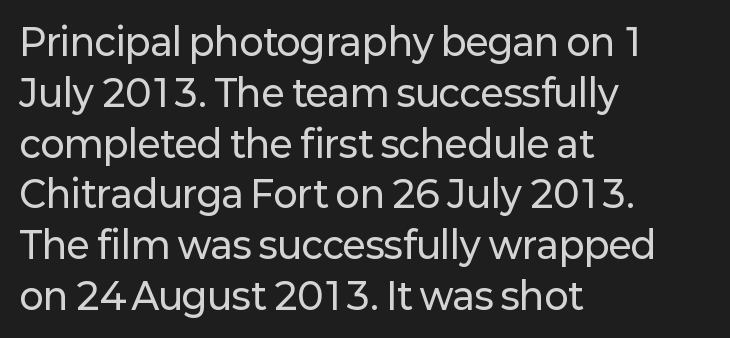
These lines sit exactly where default settings would place them. A typesetter would call this zero additional tracking. The glyphs are unaccompanied by any horizontal stroke below them. You could not count columns in this text — the font is proportionally spaced. Classification — sans serif. Every character sits straight up, as roman type does.
